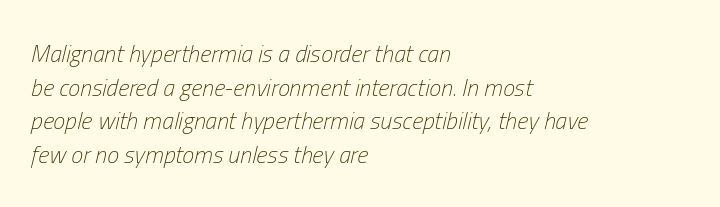
Q: Is the text bold? A: No.
Q: Is the text italic (slanted)? A: Yes, it leans right by about 13 degrees.
Q: Is the text underlined? A: No.
Q: How is the paragraph aligned? A: Left-aligned.
Q: Is the spacing between letters normal or unusually wide? A: Normal.
Q: Is the spacing between lines tight, normal or loose? A: Normal.
